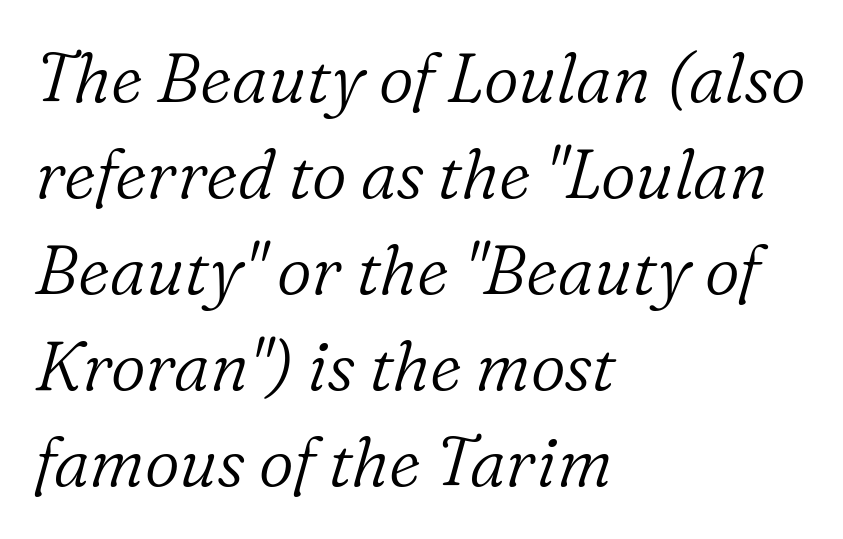
{"serif": "yes", "italic": "yes", "lean": "right", "slant_degrees": 16, "bold": "no", "weight": "light", "width": "normal", "stroke_contrast": "low", "x_height": "medium", "monospaced": "no", "underline": "no", "align": "left", "line_spacing": "normal", "line_spacing_ratio": 1.41, "letter_spacing": "normal", "letter_spacing_em": 0.0, "glyph_px": 68}
